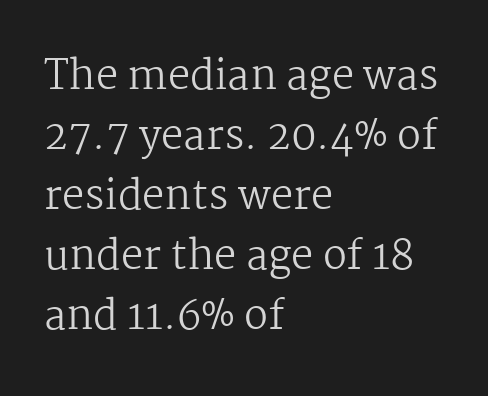
Q: Is the text bold? A: No.
Q: Is the text italic (slanted)? A: No, it is upright.
Q: Is the typeface a serif or a sans-serif typeface? A: Serif.
Q: Is the text underlined? A: No.
Q: How is the paragraph aligned? A: Left-aligned.
Q: Is the spacing between letters normal or unusually wide? A: Normal.
Q: Is the spacing between lines tight, normal or loose? A: Normal.
Q: Width (condensed, normal, or wide)? A: Normal.
Q: Stroke contrast? A: Medium.
Q: x-height? A: Medium.
Q: Monospaced? A: No.
